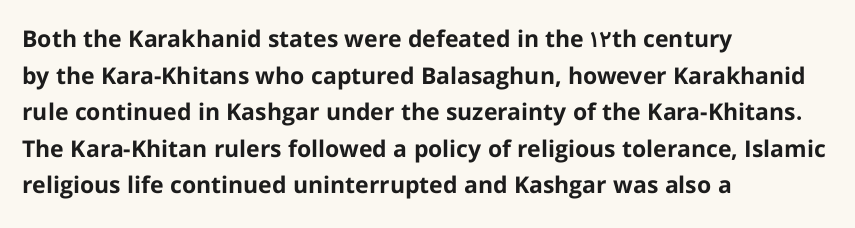
Visually the block forms a straight wall on the left and a jagged coastline on the right. The letters are bold, with thick, heavy strokes. The gap between lines stays unmarked. This sample keeps an unexceptional amount of space between lines. The horizontal fit of the characters is conventional and even. Vertical strokes here are truly vertical.
